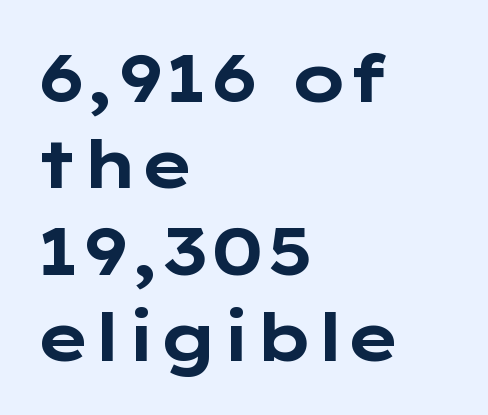
{"serif": "no", "italic": "no", "bold": "yes", "weight": "bold", "width": "wide", "stroke_contrast": "low", "x_height": "medium", "monospaced": "no", "underline": "no", "align": "left", "line_spacing": "normal", "line_spacing_ratio": 1.31, "letter_spacing": "normal", "letter_spacing_em": 0.0, "glyph_px": 66}
